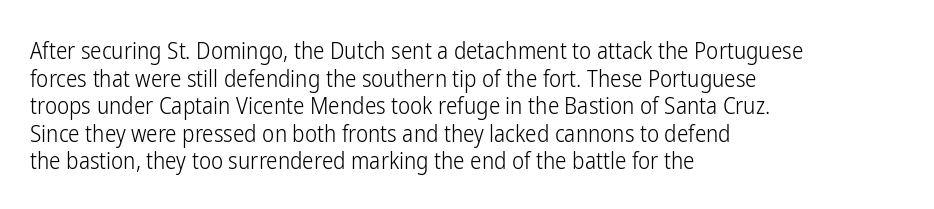
Q: Is the text bold? A: No.
Q: Is the text italic (slanted)? A: No, it is upright.
Q: Is the text underlined? A: No.
Q: How is the paragraph aligned? A: Left-aligned.
Q: Is the spacing between letters normal or unusually wide? A: Normal.
